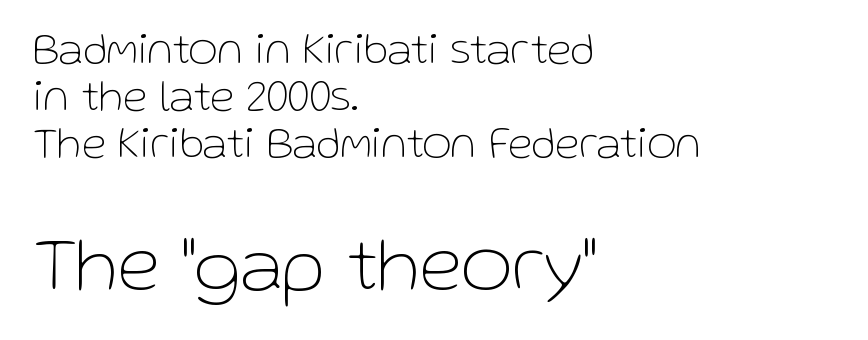
Q: Is the text bold? A: No.
Q: Is the text italic (slanted)? A: No, it is upright.
Q: Is the typeface a serif or a sans-serif typeface? A: Sans-serif.
Q: Is the text underlined? A: No.
Q: How is the paragraph aligned? A: Left-aligned.
Q: Is the spacing between letters normal or unusually wide? A: Normal.
Q: Is the spacing between lines tight, normal or loose? A: Tight.
Q: Which block of text is set in a larger size, the first (top) or the second (bottom)? A: The second (bottom) one.
Q: Width (condensed, normal, or wide)? A: Normal.
Q: Stroke contrast? A: Low.
Q: x-height? A: Medium.
Q: Monospaced? A: No.
